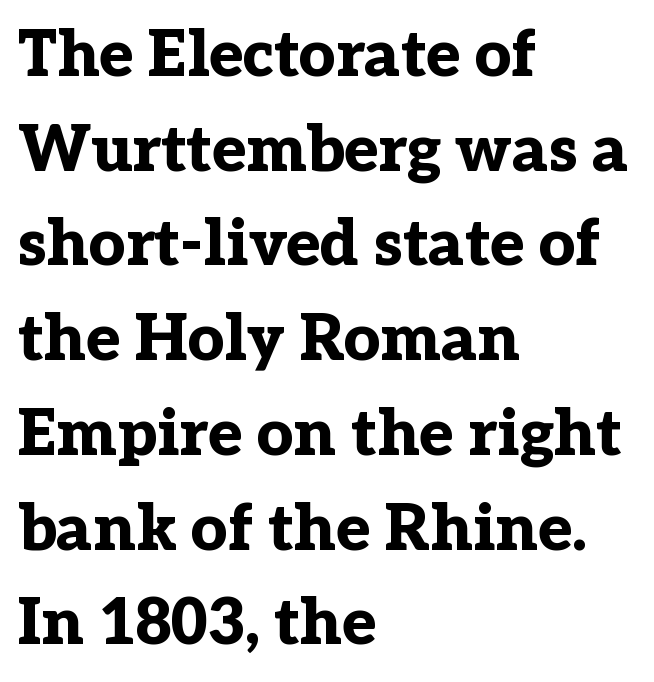
{"serif": "yes", "italic": "no", "bold": "yes", "weight": "bold", "width": "normal", "stroke_contrast": "low", "x_height": "medium", "monospaced": "no", "underline": "no", "align": "left", "line_spacing": "normal", "line_spacing_ratio": 1.48, "letter_spacing": "normal", "letter_spacing_em": 0.0, "glyph_px": 64}
